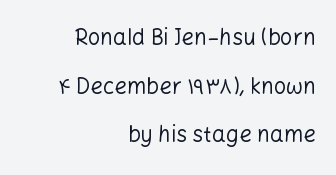
These lines stack with their right ends in a neat column. The space directly below the letters is spotless. Weight: in the light-to-regular range. Between one letter and the next there's only the usual sliver of space. These lines stand farther apart than default settings would place them.
